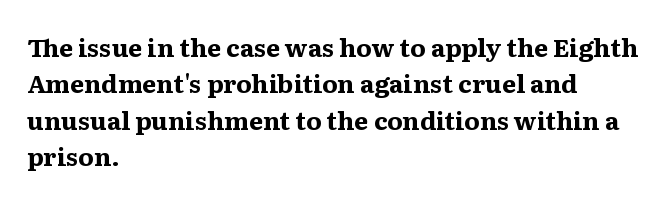
The letters are bold, with thick, heavy strokes. If you measured baseline to baseline, you'd find a middling distance. Posture: straight, roman, zero tilt. No word sits above an underline.
